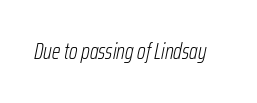
The image shows 22 px text type, italic (leaning right); set normal letter spacing, not underlined.
